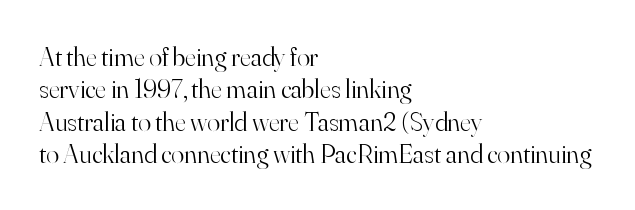
{"italic": "no", "bold": "no", "underline": "no", "align": "left", "line_spacing_ratio": 1.2, "letter_spacing": "normal", "letter_spacing_em": 0.0, "glyph_px": 27}
